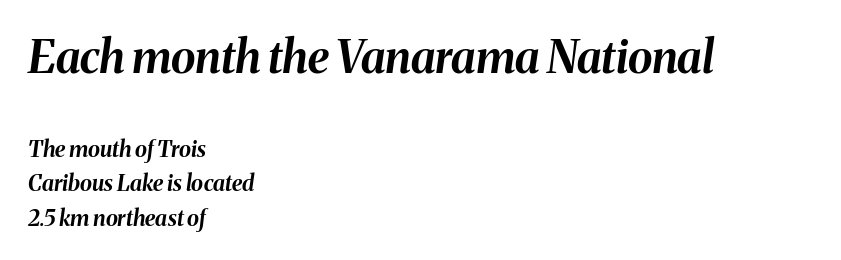
Tall strokes in this sample are angled rather than plumb. Unmarked baselines from the first word to the last. You'd pick this weight for a headline — it's a proper bold. Does the leading feel generous? No, just average. Which chunk is bigger? The first one — the top block dwarfs the bottom.
